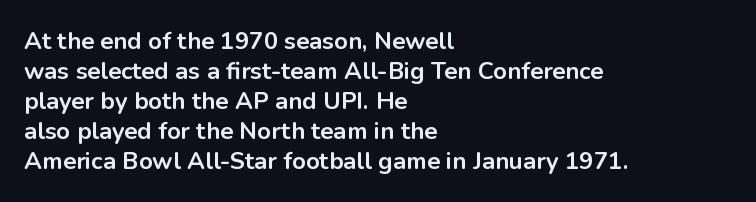
The characters look thick and weighty, a clear bold. Rows of type keep a routine distance in the vertical direction. Each word holds together tightly as a unit, with standard inter-letter gaps. Does the copy run flush right? No — it runs flush left. Beneath every word, the page is bare.
